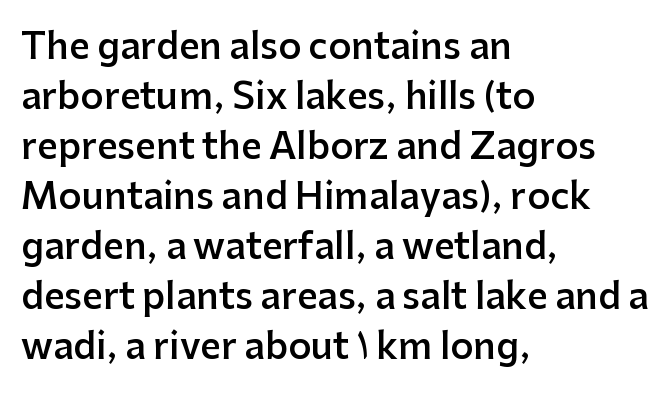
{"serif": "no", "italic": "no", "bold": "semi", "weight": "semibold", "width": "normal", "stroke_contrast": "low", "x_height": "medium", "monospaced": "no", "underline": "no", "align": "left", "line_spacing": "normal", "line_spacing_ratio": 1.39, "letter_spacing": "normal", "letter_spacing_em": 0.0, "glyph_px": 36}
